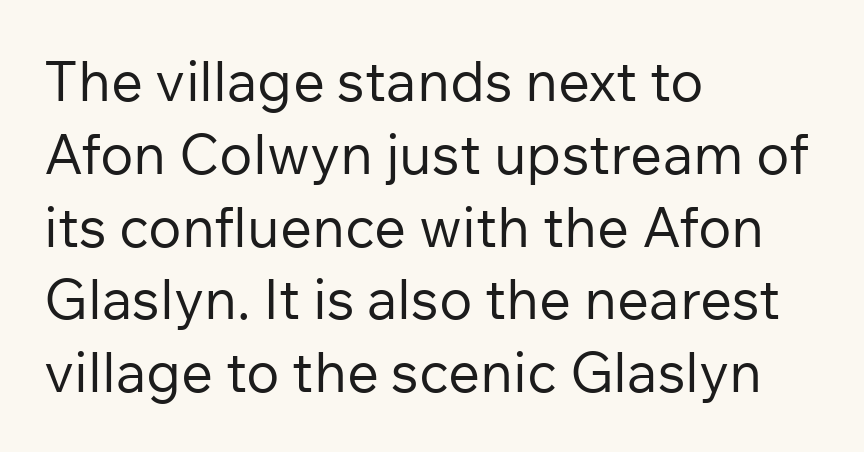
Q: Is the text bold? A: No.
Q: Is the text italic (slanted)? A: No, it is upright.
Q: Is the typeface a serif or a sans-serif typeface? A: Sans-serif.
Q: Is the text underlined? A: No.
Q: How is the paragraph aligned? A: Left-aligned.
Q: Is the spacing between letters normal or unusually wide? A: Normal.
Q: Is the spacing between lines tight, normal or loose? A: Normal.
Q: Width (condensed, normal, or wide)? A: Normal.
Q: Stroke contrast? A: Low.
Q: x-height? A: Medium.
Q: Monospaced? A: No.
